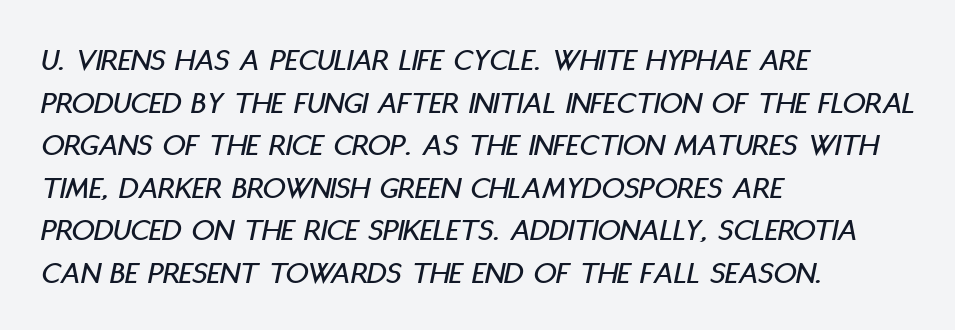
The image shows 32 px condensed type, italic (leaning right); set left-aligned, normal line spacing (1.33x), normal letter spacing, not underlined; low stroke contrast and a large x-height.
